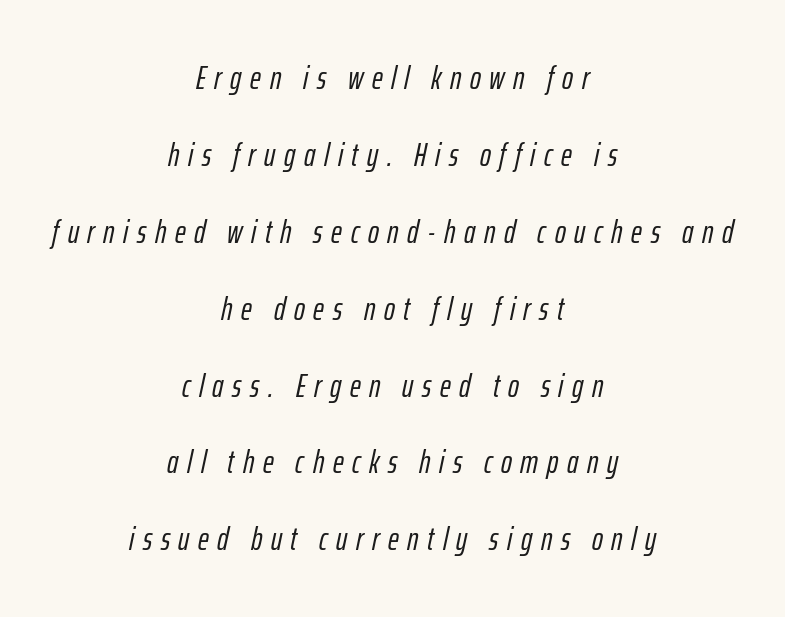
{"italic": "yes", "lean": "right", "slant_degrees": 12, "width": "condensed", "stroke_contrast": "low", "x_height": "medium", "monospaced": "no", "underline": "no", "align": "center", "line_spacing": "loose", "line_spacing_ratio": 2.33, "letter_spacing": "wide", "letter_spacing_em": 0.26, "glyph_px": 33}
